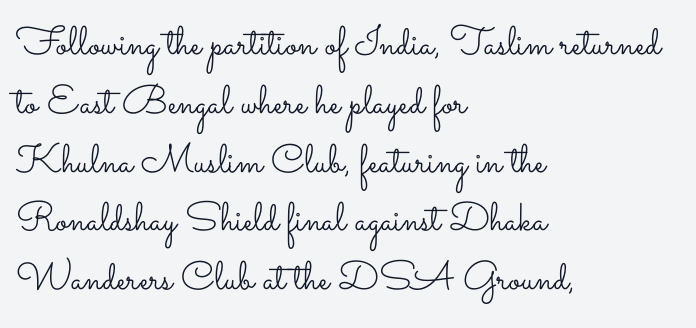
The image shows 40 px light, wide type; set left-aligned, normal line spacing (1.47x), normal letter spacing, not underlined; low stroke contrast and a small x-height.
